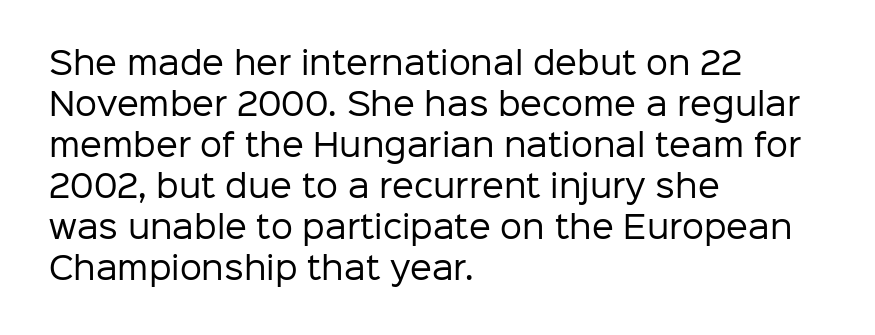
The image shows 31 px regular-weight sans-serif type, upright; set left-aligned, normal line spacing (1.32x), normal letter spacing, not underlined; low stroke contrast and a medium x-height.
